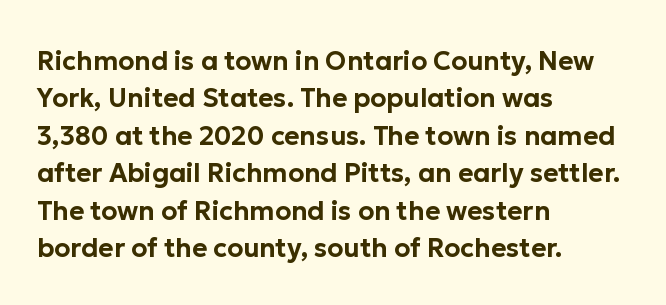
{"italic": "no", "underline": "no", "align": "left", "line_spacing": "normal", "line_spacing_ratio": 1.44, "letter_spacing": "normal", "letter_spacing_em": 0.0, "glyph_px": 26}
